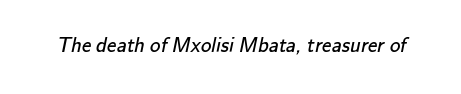
Students, note that the glyphs here touch the page at normal intervals. The typesetting does not lean heavy: it is not bold. Descender tails drop into unmarked territory.
